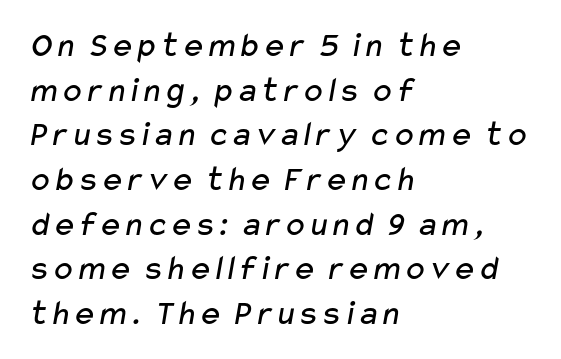
The image shows 36 px regular-weight, wide sans-serif type; set left-aligned, line spacing 1.24x, normal letter spacing, not underlined; low stroke contrast and a medium x-height.
